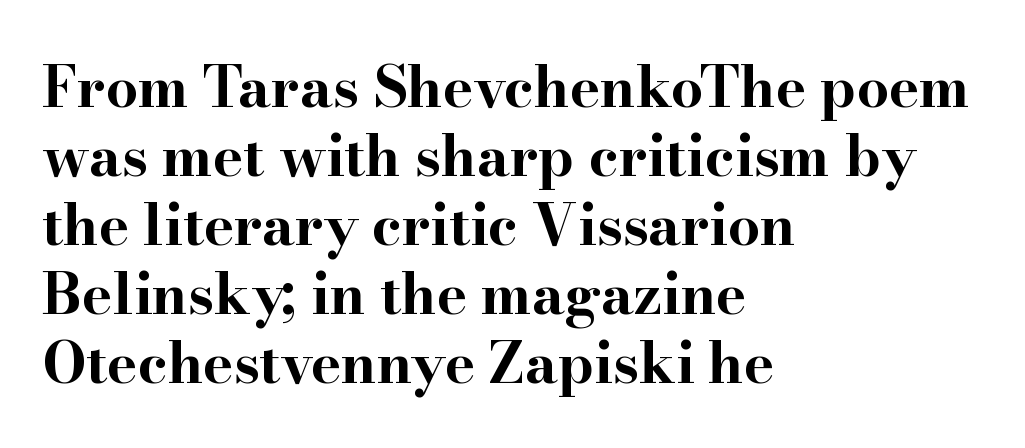
Every letter is thick-stroked: bold, no question. The string is rendered with underlining switched off. Does the copy run flush right? No — it runs flush left. A typesetter would call this proportional, since set widths differ per character. Standard letterfit; no display-style spreading of the glyphs.
